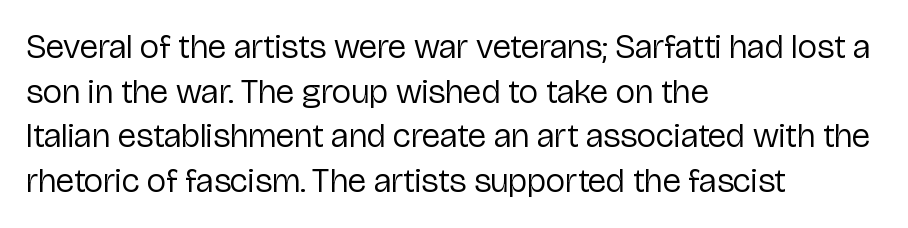
Q: Is the text bold? A: No.
Q: Is the text italic (slanted)? A: No, it is upright.
Q: Is the typeface a serif or a sans-serif typeface? A: Sans-serif.
Q: Is the text underlined? A: No.
Q: How is the paragraph aligned? A: Left-aligned.
Q: Is the spacing between letters normal or unusually wide? A: Normal.
Q: Is the spacing between lines tight, normal or loose? A: Normal.
Q: Width (condensed, normal, or wide)? A: Normal.
Q: Stroke contrast? A: Low.
Q: x-height? A: Medium.
Q: Monospaced? A: No.
